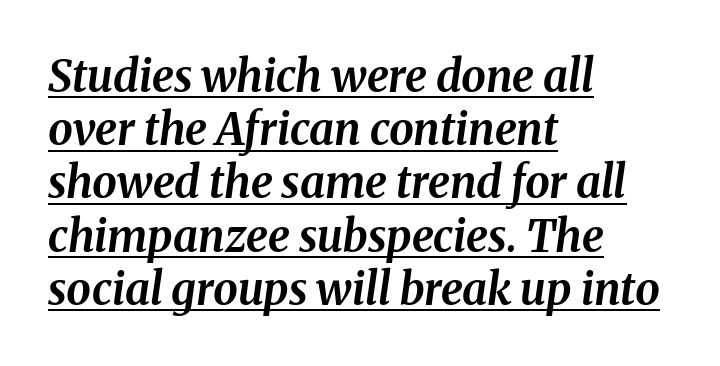
Q: Is the text bold? A: Yes.
Q: Is the text italic (slanted)? A: Yes, it leans right by about 8 degrees.
Q: Is the text underlined? A: Yes.
Q: How is the paragraph aligned? A: Left-aligned.
Q: Is the spacing between letters normal or unusually wide? A: Normal.
Q: Width (condensed, normal, or wide)? A: Normal.
Q: Stroke contrast? A: Medium.
Q: x-height? A: Medium.
Q: Monospaced? A: No.
